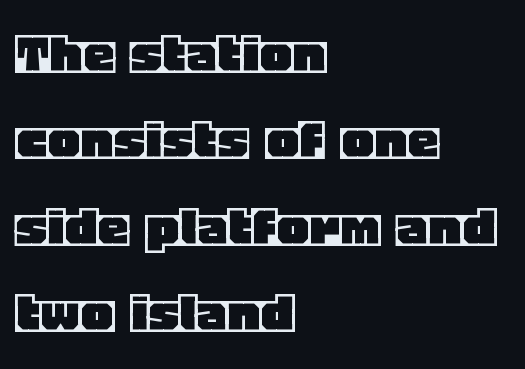
Nope, not italic — everything's standing straight. Reading down the column, the eye jumps a familiar distance to each next line. Any mark beneath the type? The region is blank. Do the characters align in a grid? No, the font is proportional. Nothing unusual about the tracking: characters are spaced as the font intends.
